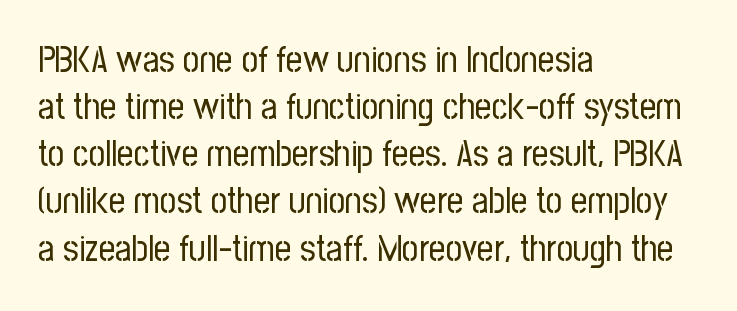
The image shows 36 px regular-weight, condensed sans-serif type, upright; set left-aligned, normal line spacing (1.31x), normal letter spacing, not underlined; low stroke contrast and a medium x-height.
